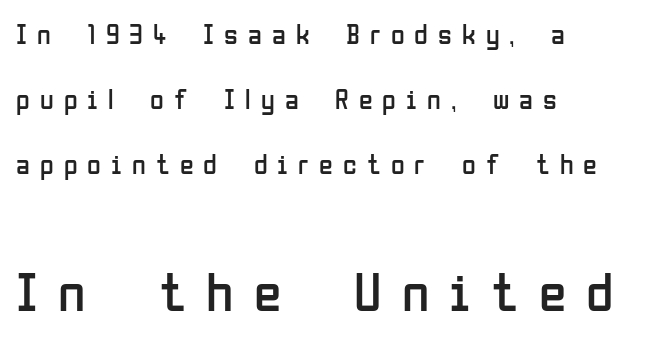
Q: Is the text bold? A: No.
Q: Is the text italic (slanted)? A: No, it is upright.
Q: Is the typeface a serif or a sans-serif typeface? A: Sans-serif.
Q: Is the text underlined? A: No.
Q: How is the paragraph aligned? A: Left-aligned.
Q: Is the spacing between letters normal or unusually wide? A: Unusually wide.
Q: Is the spacing between lines tight, normal or loose? A: Loose.
Q: Which block of text is set in a larger size, the first (top) or the second (bottom)? A: The second (bottom) one.
Q: Width (condensed, normal, or wide)? A: Condensed.
Q: Stroke contrast? A: Low.
Q: x-height? A: Medium.
Q: Monospaced? A: No.
